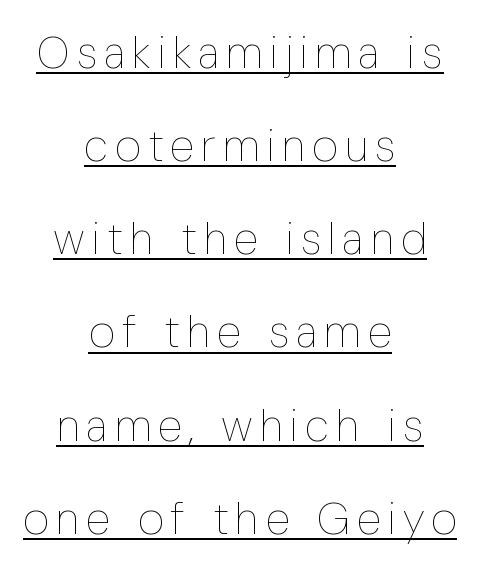
Both edges are ragged and mirror each other, which tells us the setting is centered. Tall strokes in this sample are plumb rather than angled. You can see a thin bar hugging the bottom of the glyphs. Is there much room between lines? Yes — plenty of vertical air separates them.
